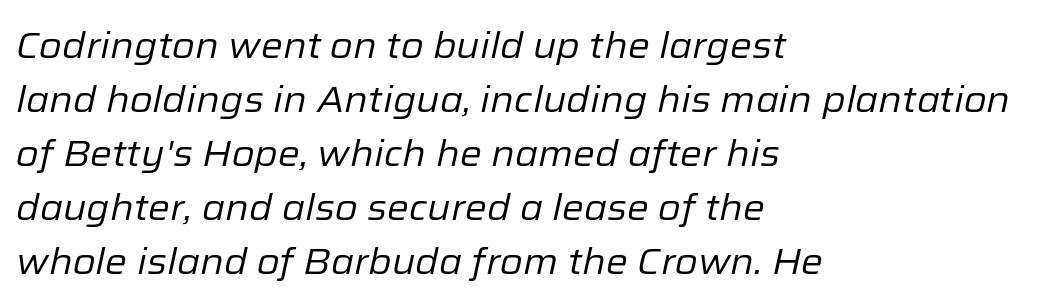
Q: Is the text bold? A: No.
Q: Is the text italic (slanted)? A: Yes, it leans right by about 12 degrees.
Q: Is the text underlined? A: No.
Q: How is the paragraph aligned? A: Left-aligned.
Q: Is the spacing between letters normal or unusually wide? A: Normal.
Q: Is the spacing between lines tight, normal or loose? A: Normal.
Q: Width (condensed, normal, or wide)? A: Normal.
Q: Stroke contrast? A: Low.
Q: x-height? A: Medium.
Q: Monospaced? A: No.
